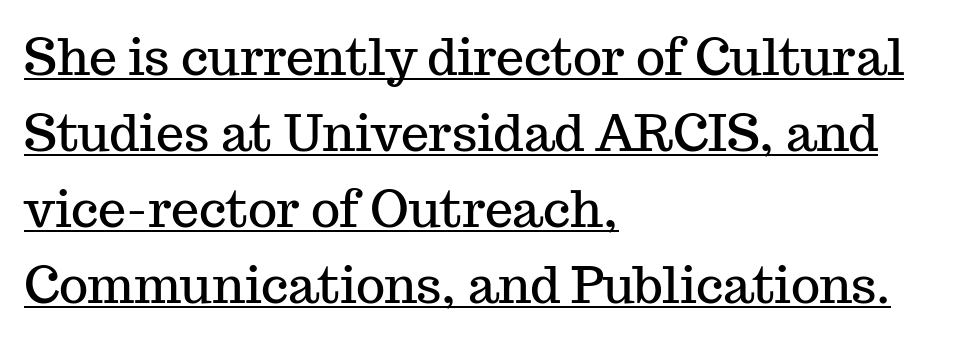
{"serif": "yes", "italic": "no", "width": "normal", "stroke_contrast": "medium", "x_height": "medium", "monospaced": "no", "underline": "yes", "align": "left", "line_spacing": "normal", "line_spacing_ratio": 1.52, "letter_spacing": "normal", "letter_spacing_em": 0.0, "glyph_px": 50}
